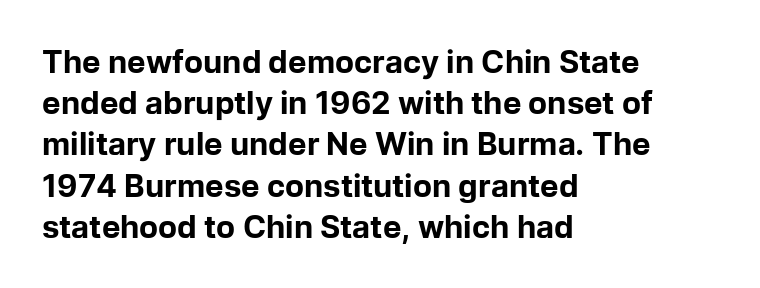
These lines carry a lot of weight — the face is fully bold. All the whitespace from short lines collects on the right. Normally led — the rows are evenly, conventionally spaced. This rendering features lettering with no underline. These lines are rendered in a variable-pitch font.
